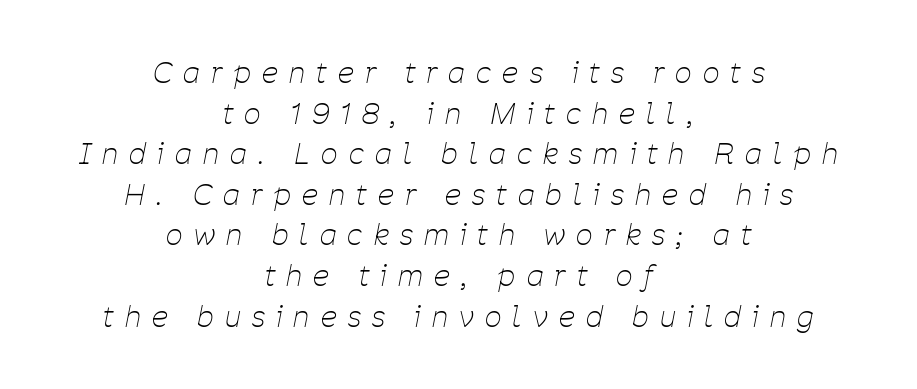
Varying glyph widths throughout — classic text-font behaviour. The horizontal fit of the characters is loose and conspicuously gappy. The font is comparable to plain body text, perhaps lighter. Leading: standard.
